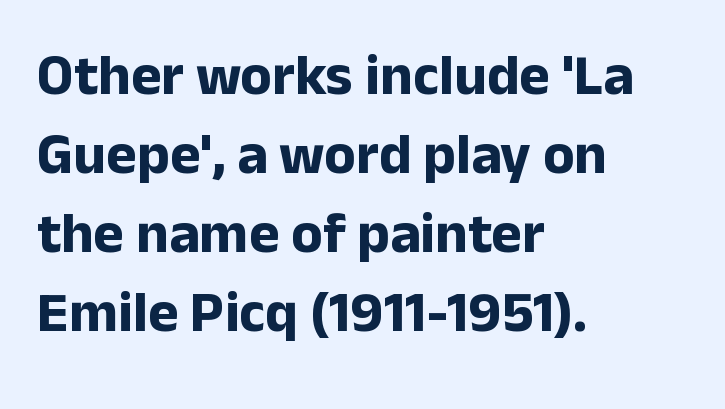
The image shows 58 px bold sans-serif type, upright; set left-aligned, normal line spacing (1.36x), normal letter spacing, not underlined; low stroke contrast and a medium x-height.
